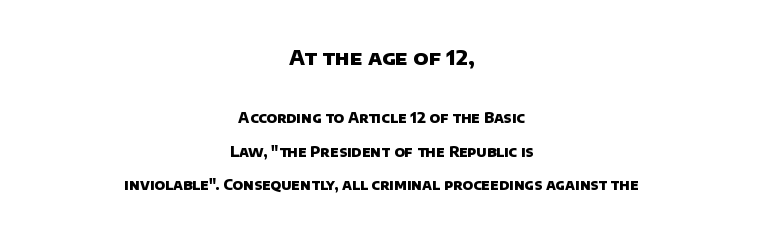
You could call the tracking neutral — neither tight nor loose. The lines are spread far apart with generous leading. Neither beginnings nor endings align; midpoints do. Lines of text with bare space underneath. Visually, the top section dominates because its glyphs are scaled up. Typesetter's note: full bold, strokes at maximum text heaviness.
